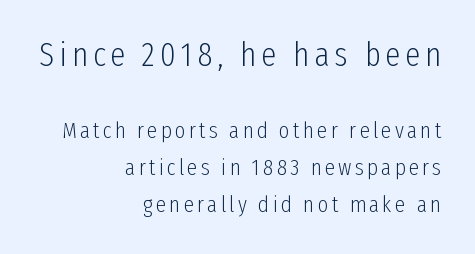
Honestly, the row spacing looks completely unremarkable. Proportional: the letters do not fall into vertical columns. Just letters on the line, the space beneath them empty. This is not heavy type; no bold has been used. Is there any slant? The stems are plumb. The type family on display is of the sans-serif kind.
